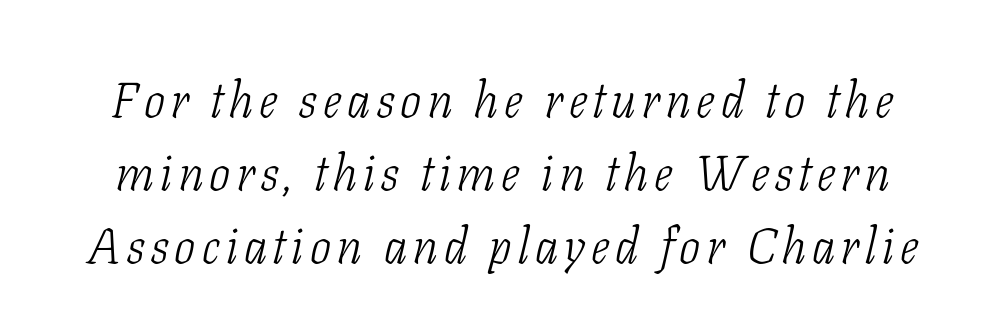
The image shows 50 px light, condensed serif type, italic (leaning right); set normal line spacing (1.46x), not underlined; low stroke contrast and a medium x-height.
